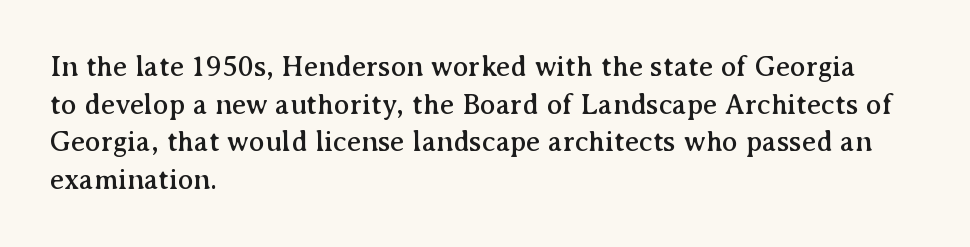
Here the glyphs are tracked normally, forming tight word shapes. Layout note: lines flush left. The face used here is seriffed, in the tradition of book romans. The passage shown is not underscored anywhere. Does the lettering tilt? It doesn't — this is upright. Reading down the column, the eye jumps a familiar distance to each next line.
